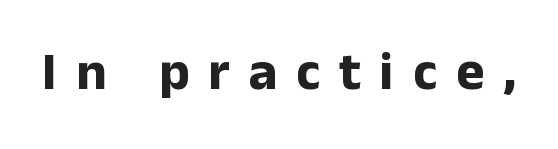
Q: Is the text bold? A: Yes.
Q: Is the text italic (slanted)? A: No, it is upright.
Q: Is the typeface a serif or a sans-serif typeface? A: Sans-serif.
Q: Is the text underlined? A: No.
Q: Is the spacing between letters normal or unusually wide? A: Unusually wide.
Q: Width (condensed, normal, or wide)? A: Normal.
Q: Stroke contrast? A: Low.
Q: x-height? A: Medium.
Q: Monospaced? A: No.
